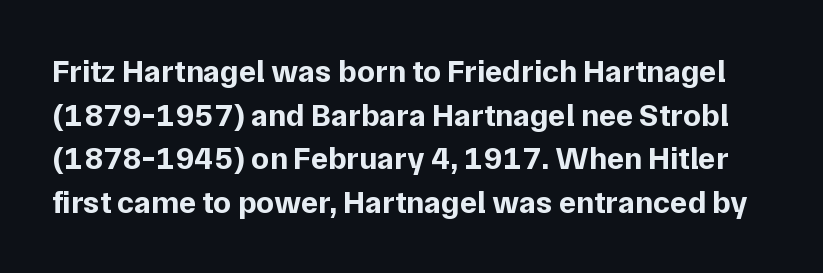
Q: Is the text bold? A: Yes.
Q: Is the text italic (slanted)? A: No, it is upright.
Q: Is the typeface a serif or a sans-serif typeface? A: Sans-serif.
Q: Is the text underlined? A: No.
Q: Is the spacing between letters normal or unusually wide? A: Normal.
Q: Is the spacing between lines tight, normal or loose? A: Normal.
Q: Width (condensed, normal, or wide)? A: Normal.
Q: Stroke contrast? A: Low.
Q: x-height? A: Medium.
Q: Monospaced? A: No.
